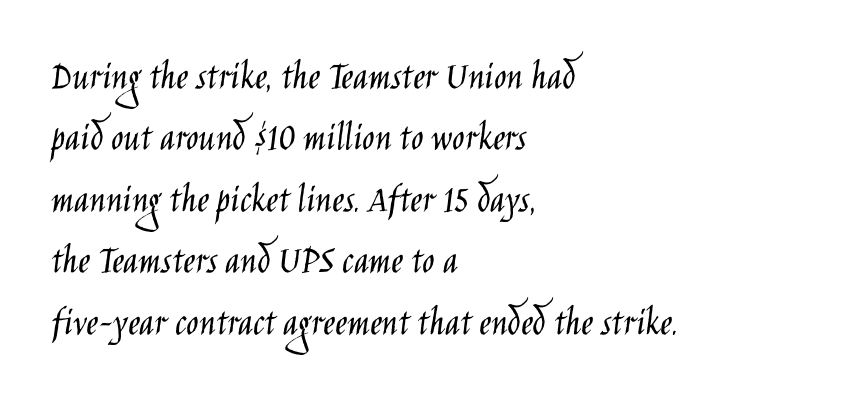
Layout note: lines flush left. Does extra space separate the letters? No, they use regular spacing. Beneath every word, the page is bare. The passage shown is typeset with a sans-serif family.
